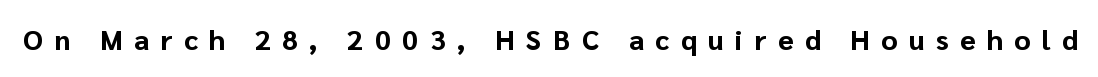
Q: Is the text bold? A: Yes.
Q: Is the text italic (slanted)? A: No, it is upright.
Q: Is the typeface a serif or a sans-serif typeface? A: Sans-serif.
Q: Is the text underlined? A: No.
Q: Is the spacing between letters normal or unusually wide? A: Unusually wide.
Q: Width (condensed, normal, or wide)? A: Normal.
Q: Stroke contrast? A: Low.
Q: x-height? A: Medium.
Q: Monospaced? A: No.
